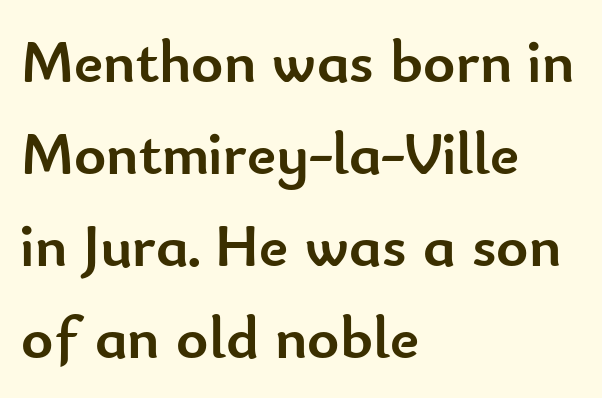
The image shows 61 px semibold sans-serif type, upright; set left-aligned, normal line spacing (1.51x), normal letter spacing, not underlined; low stroke contrast and a small x-height.
